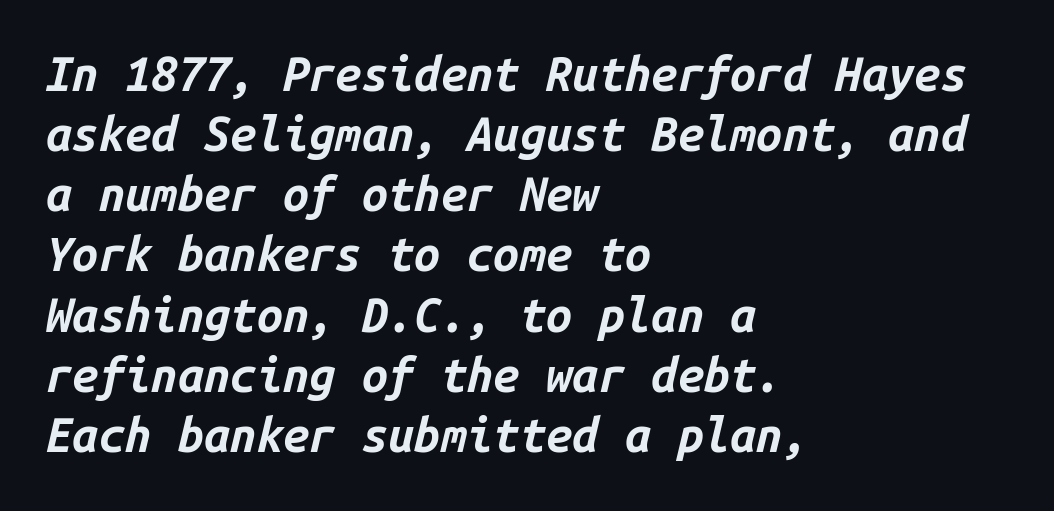
Summary of vertical rhythm: regular, with standard interline spacing. The axis of the letterforms is tilted away from vertical. The letters are bold, with thick, heavy strokes. The rendering uses typewriter-style spacing with identical character cells. The type is set solid horizontally, with unmodified tracking. Nobody drew a line under any word here.
